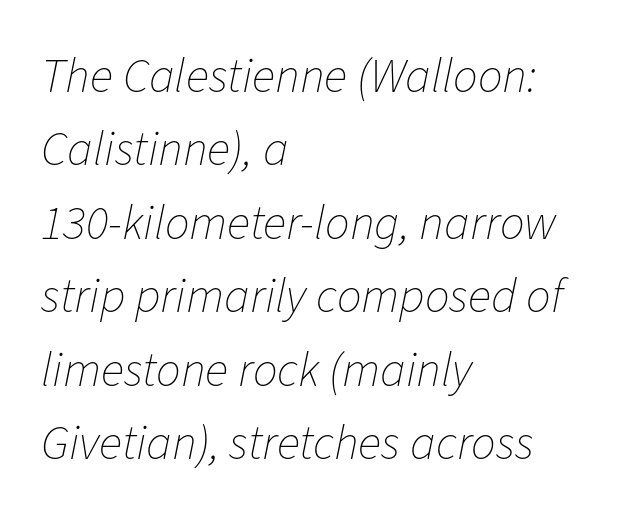
{"italic": "yes", "lean": "right", "slant_degrees": 11, "bold": "no", "weight": "thin", "width": "normal", "stroke_contrast": "low", "x_height": "medium", "monospaced": "no", "underline": "no", "align": "left", "line_spacing": "normal", "line_spacing_ratio": 1.5, "letter_spacing": "normal", "letter_spacing_em": 0.0, "glyph_px": 49}
